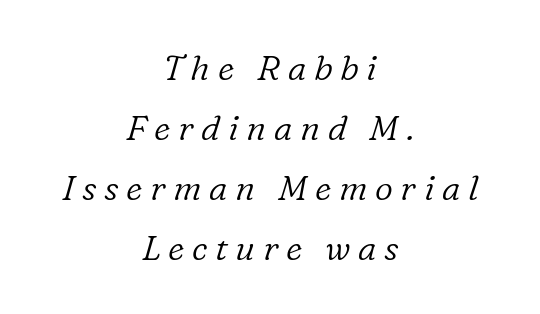
Do the characters align in a grid? No, the font is proportional. In terms of letterspacing, this is a distinctly airy, spread setting. A quiet, ordinary-to-light weight characterises the typeface. The string is rendered with underlining switched off. Style check: oblique. Notice how the passage keeps no hard edge, just a central spine.
